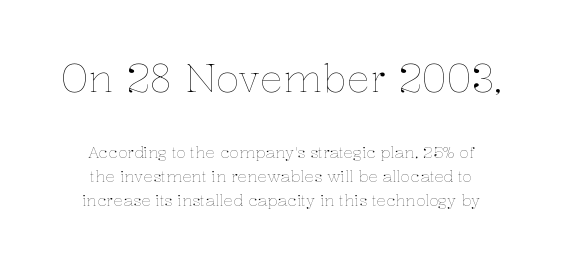
The type sits square on the baseline with zero lean. Proportional: the letters do not fall into vertical columns. These two chunks differ in scale, with the top chunk taking the larger measure. Descender tails drop into unmarked territory. The space between consecutive lines is moderate. These lines are centered, leaving both edges ragged.
